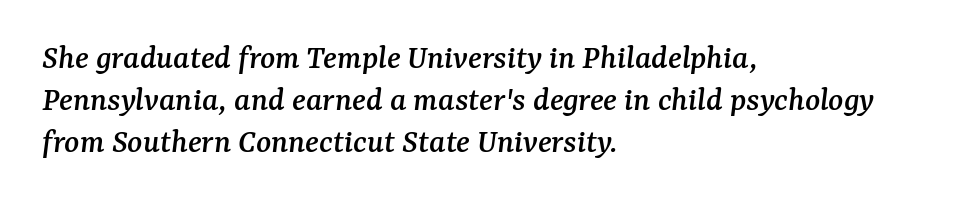
{"serif": "yes", "italic": "yes", "lean": "right", "slant_degrees": 7, "width": "normal", "stroke_contrast": "medium", "x_height": "medium", "monospaced": "no", "underline": "no", "align": "left", "line_spacing_ratio": 1.2, "letter_spacing": "normal", "letter_spacing_em": 0.0, "glyph_px": 35}
